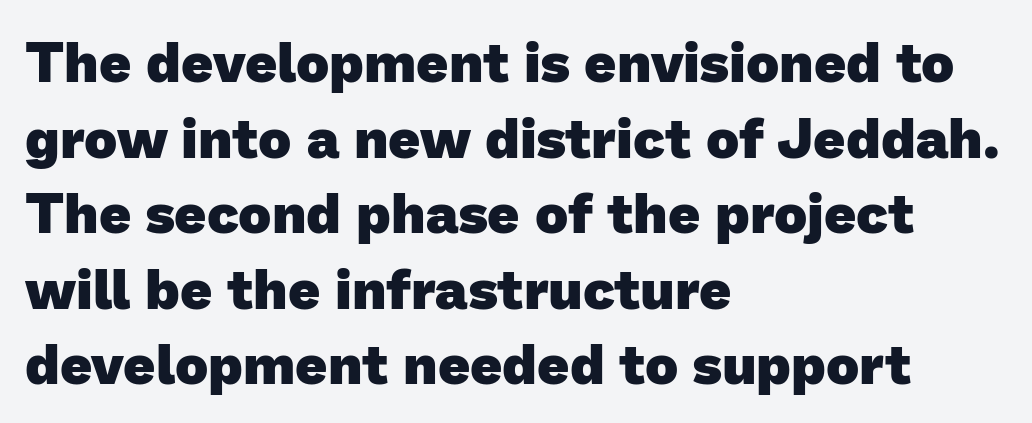
The image shows 56 px heavy sans-serif type; set left-aligned, normal line spacing (1.35x), normal letter spacing, not underlined; low stroke contrast and a medium x-height.
